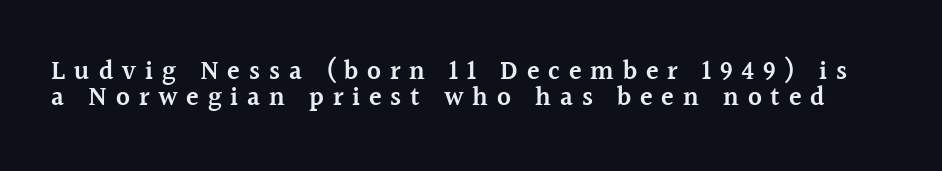
The image shows 26 px text type, upright; set tight line spacing (1.01x), unusually wide letter spacing (+0.34 em), not underlined.
